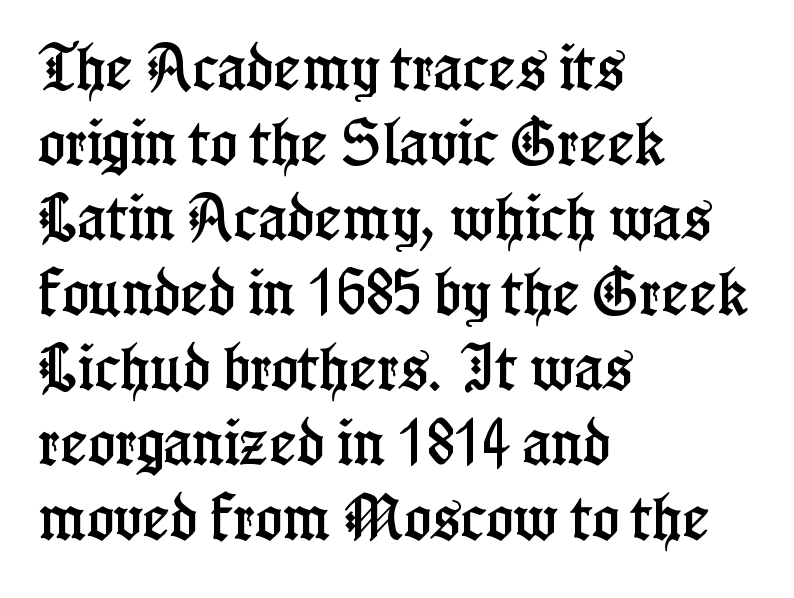
{"serif": "yes", "italic": "no", "width": "condensed", "stroke_contrast": "low", "x_height": "medium", "monospaced": "no", "underline": "no", "align": "left", "line_spacing": "normal", "line_spacing_ratio": 1.47, "letter_spacing": "normal", "letter_spacing_em": 0.0, "glyph_px": 51}
